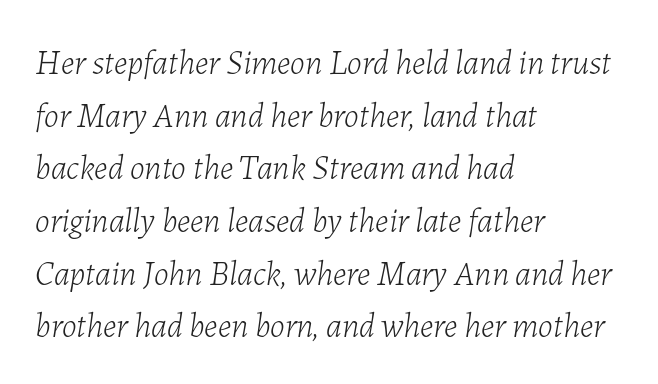
The image shows 34 px light type, italic (leaning right); set left-aligned, normal line spacing (1.55x), normal letter spacing, not underlined; low stroke contrast and a medium x-height.
